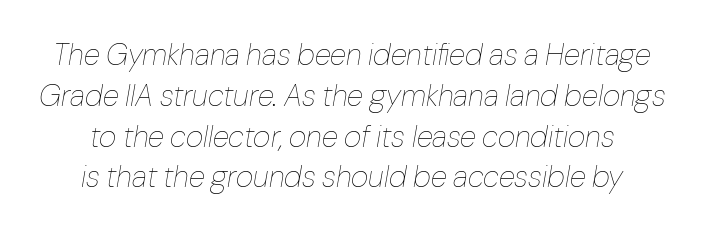
{"italic": "yes", "lean": "right", "slant_degrees": 10, "bold": "no", "weight": "thin", "width": "normal", "stroke_contrast": "low", "x_height": "medium", "monospaced": "no", "underline": "no", "line_spacing": "normal", "line_spacing_ratio": 1.36, "letter_spacing": "normal", "letter_spacing_em": 0.0, "glyph_px": 30}
